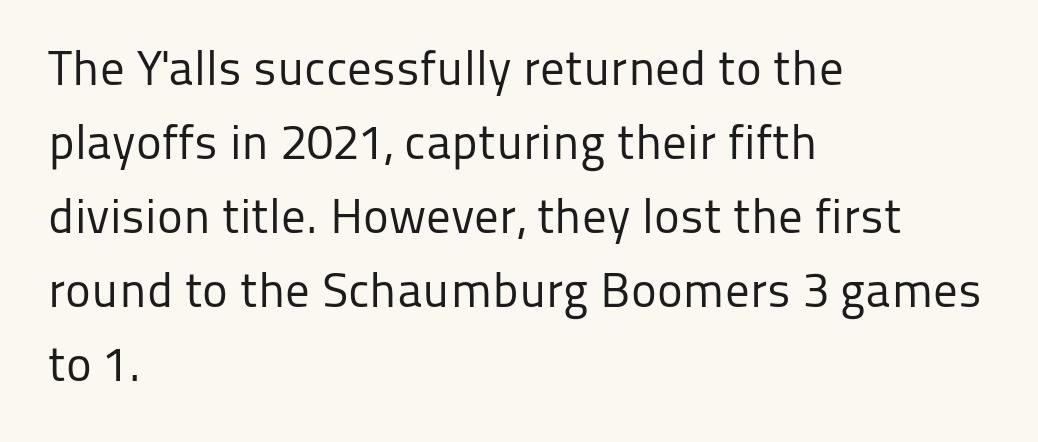
Q: Is the text bold? A: No.
Q: Is the text italic (slanted)? A: No, it is upright.
Q: Is the typeface a serif or a sans-serif typeface? A: Sans-serif.
Q: Is the text underlined? A: No.
Q: How is the paragraph aligned? A: Left-aligned.
Q: Is the spacing between letters normal or unusually wide? A: Normal.
Q: Is the spacing between lines tight, normal or loose? A: Normal.
Q: Width (condensed, normal, or wide)? A: Normal.
Q: Stroke contrast? A: Low.
Q: x-height? A: Medium.
Q: Monospaced? A: No.
